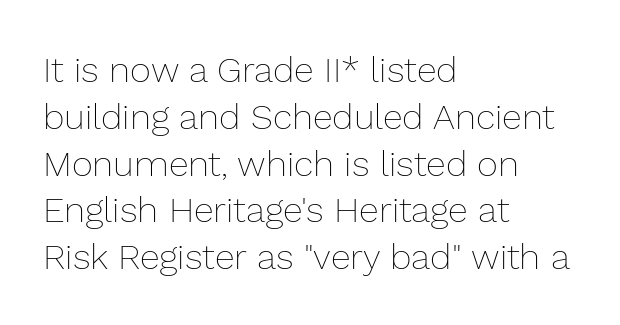
The image shows 36 px thin type, upright; set left-aligned, normal line spacing (1.3x), normal letter spacing, not underlined; low stroke contrast and a medium x-height.
